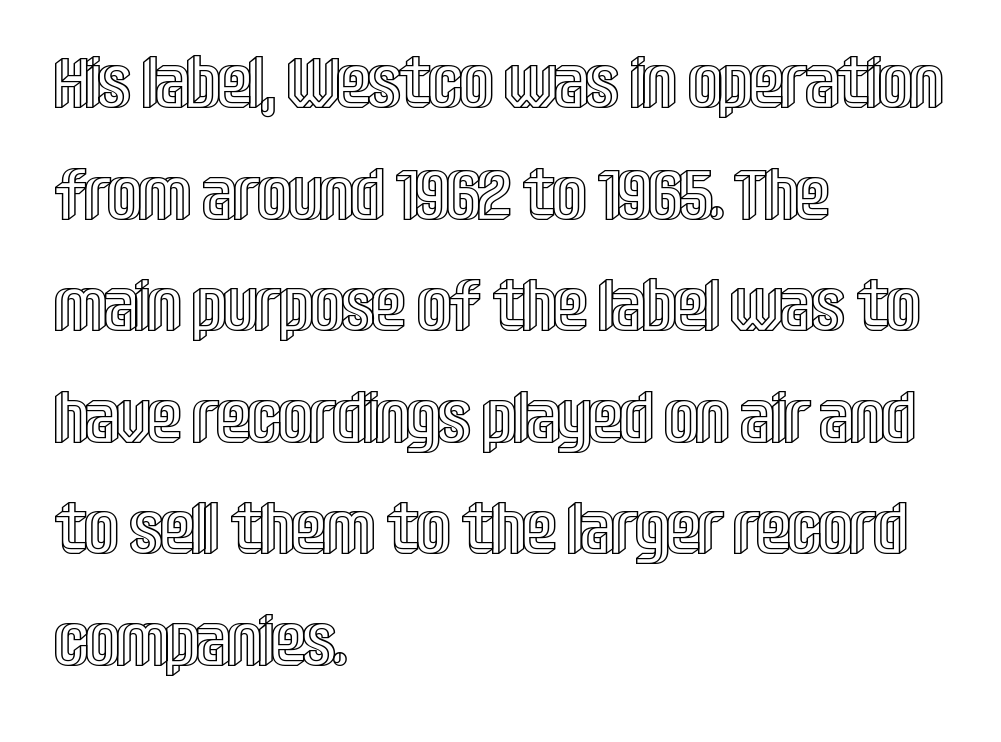
The designer left line spacing at the default. These lines are rendered in a variable-pitch font. Which margin do the lines hug? The left one — the right edge is uneven. Caption: standard tracking, unaltered.
